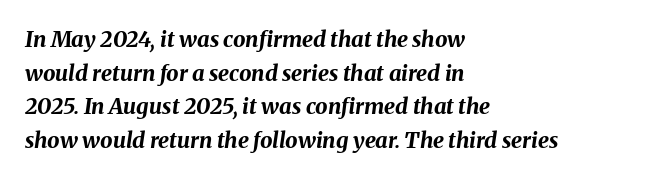
The image shows 22 px bold type, italic (leaning right); set left-aligned, normal line spacing (1.53x), normal letter spacing, not underlined.
